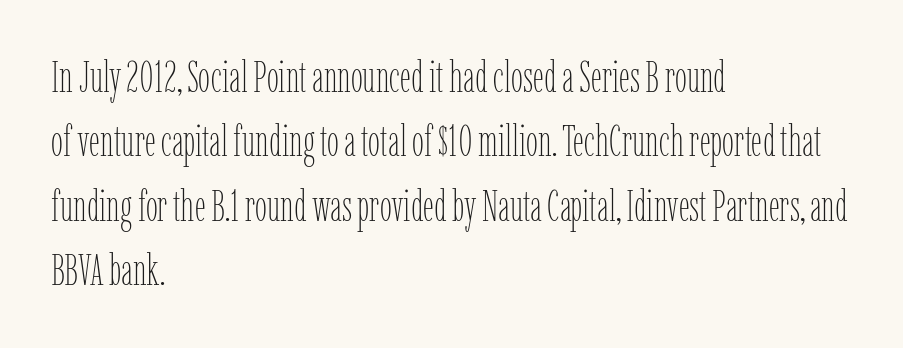
Q: Is the text bold? A: No.
Q: Is the text italic (slanted)? A: No, it is upright.
Q: Is the text underlined? A: No.
Q: How is the paragraph aligned? A: Left-aligned.
Q: Is the spacing between letters normal or unusually wide? A: Normal.
Q: Is the spacing between lines tight, normal or loose? A: Normal.
Q: Width (condensed, normal, or wide)? A: Condensed.
Q: Stroke contrast? A: Low.
Q: x-height? A: Medium.
Q: Monospaced? A: No.
